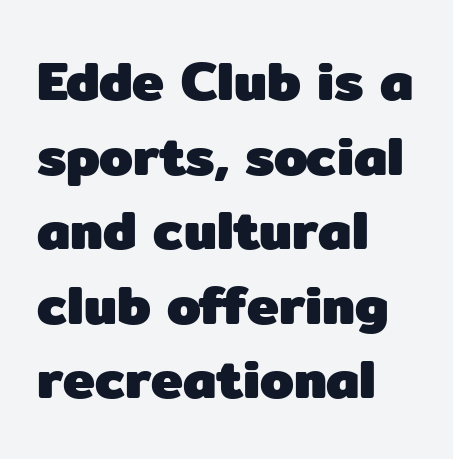
The image shows 54 px heavy sans-serif type, upright; set left-aligned, normal line spacing (1.38x), normal letter spacing, not underlined; low stroke contrast and a medium x-height.
